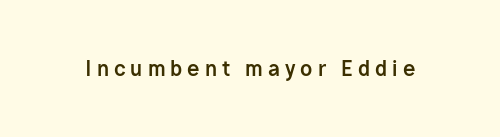
Q: Is the text bold? A: Yes.
Q: Is the text italic (slanted)? A: No, it is upright.
Q: Is the text underlined? A: No.
Q: Is the spacing between letters normal or unusually wide? A: Unusually wide.
